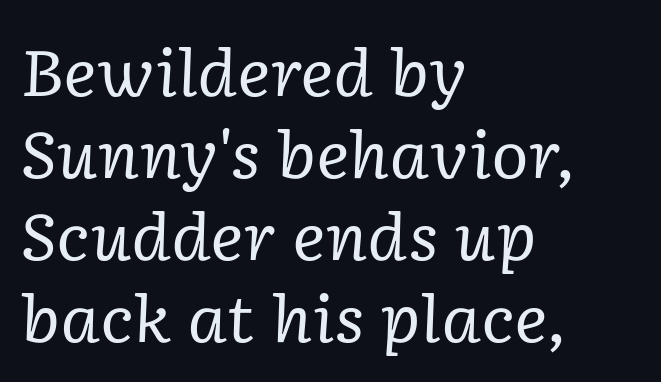
The typography opts for an oblique posture over an upright one. Heft: none added — not bold. This block has exactly the height ordinary leading produces. The gaps between neighbouring characters are ordinary and unremarkable. Letterform terminals end in serifs throughout the passage.
